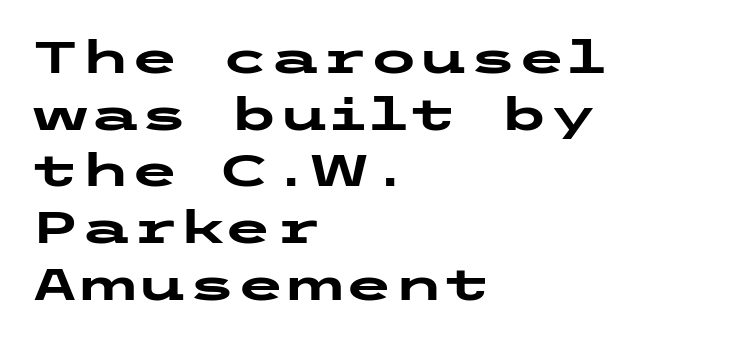
{"serif": "no", "italic": "no", "bold": "yes", "weight": "heavy", "width": "wide", "stroke_contrast": "low", "x_height": "medium", "underline": "no", "align": "left", "line_spacing": "normal", "line_spacing_ratio": 1.26, "letter_spacing": "normal", "letter_spacing_em": 0.0, "glyph_px": 45}
